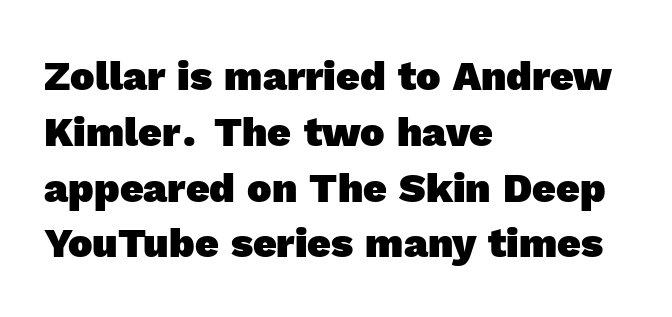
{"serif": "no", "bold": "yes", "weight": "heavy", "width": "normal", "x_height": "medium", "monospaced": "no", "underline": "no", "align": "left", "line_spacing": "normal", "line_spacing_ratio": 1.36, "letter_spacing": "normal", "letter_spacing_em": 0.0, "glyph_px": 41}
